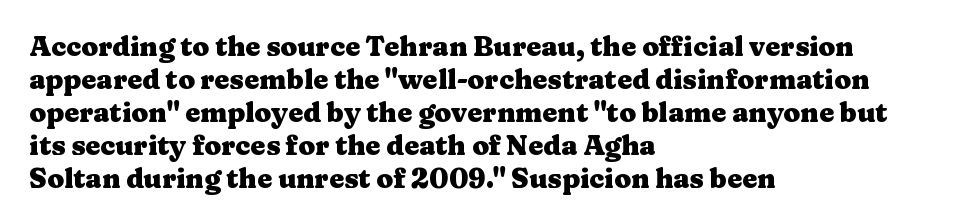
{"italic": "no", "bold": "yes", "underline": "no", "align": "left", "line_spacing_ratio": 1.22, "letter_spacing": "normal", "letter_spacing_em": 0.0, "glyph_px": 27}
